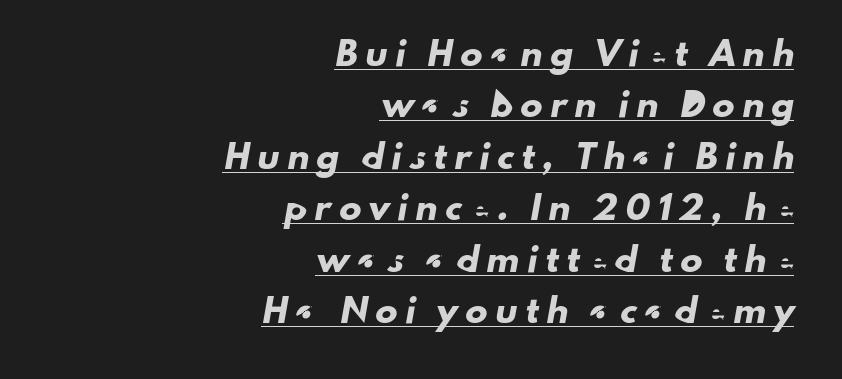
The image shows 22 px text type; set right-aligned, loose line spacing (2.34x), unusually wide letter spacing (+0.36 em), underlined.
